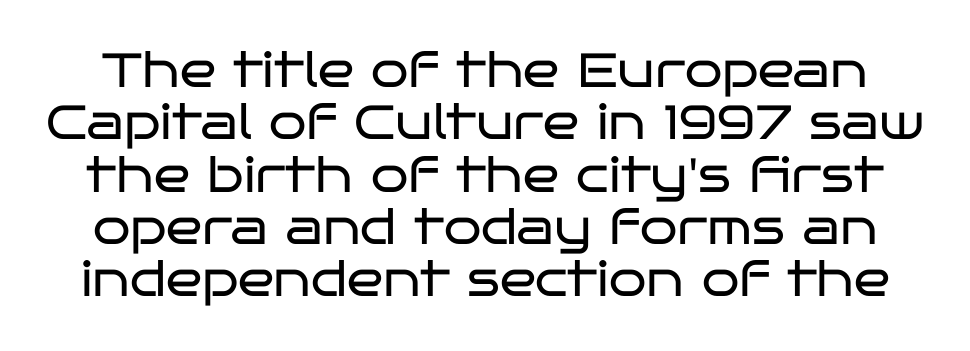
The image shows 48 px regular-weight, wide sans-serif type, upright; set tight line spacing (1.09x), normal letter spacing, not underlined; low stroke contrast and a large x-height.
